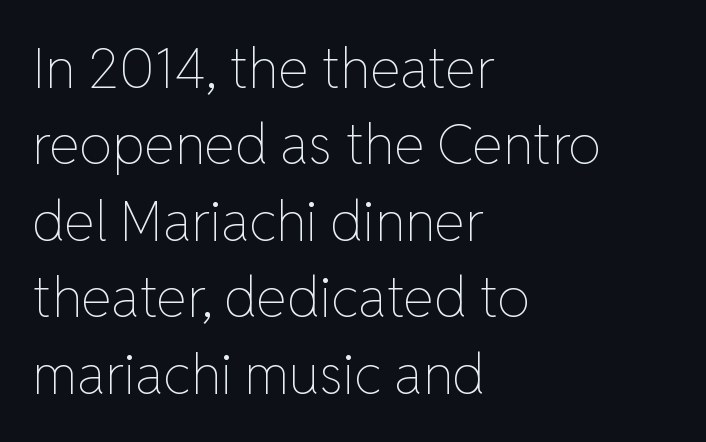
The image shows 55 px thin type, upright; set left-aligned, normal line spacing (1.39x), normal letter spacing, not underlined; low stroke contrast and a medium x-height.
